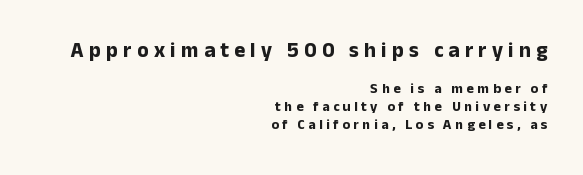
The image shows 21 px bold type, upright; set right-aligned, normal line spacing (1.26x), unusually wide letter spacing (+0.25 em), not underlined; the first (top) block is 1.5x larger.
